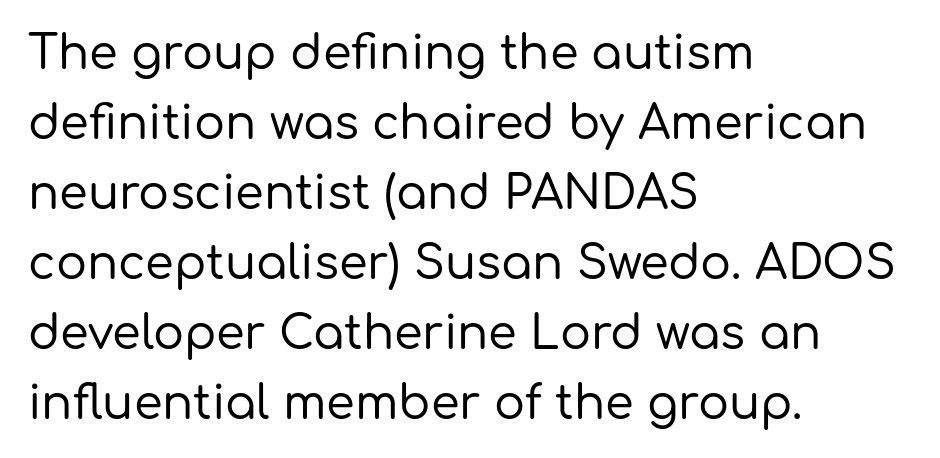
{"serif": "no", "italic": "no", "width": "normal", "stroke_contrast": "low", "x_height": "medium", "monospaced": "no", "underline": "no", "align": "left", "line_spacing": "normal", "line_spacing_ratio": 1.52, "letter_spacing": "normal", "letter_spacing_em": 0.0, "glyph_px": 46}
